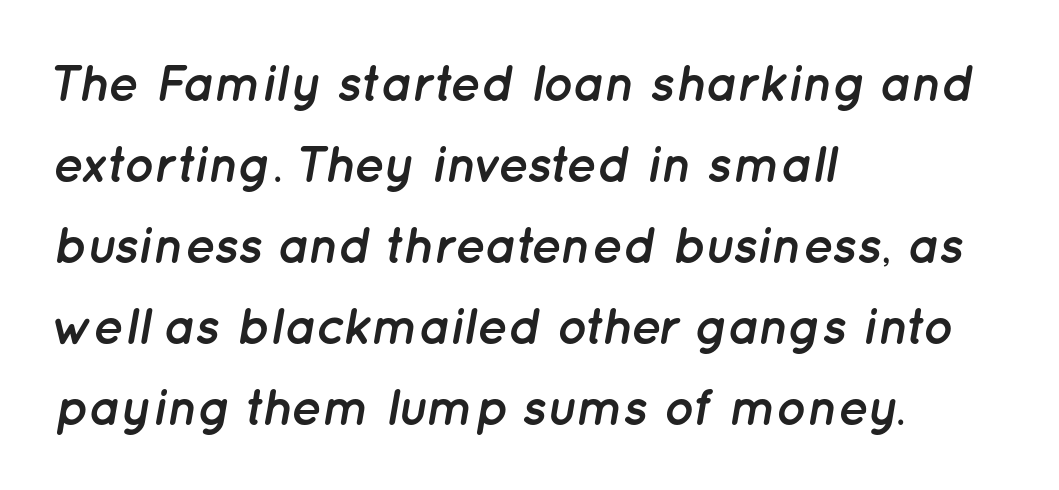
{"italic": "yes", "lean": "right", "slant_degrees": 12, "bold": "yes", "weight": "semibold", "width": "normal", "stroke_contrast": "low", "x_height": "medium", "monospaced": "no", "underline": "no", "align": "left", "line_spacing": "normal", "line_spacing_ratio": 1.59, "letter_spacing": "normal", "letter_spacing_em": 0.0, "glyph_px": 51}
